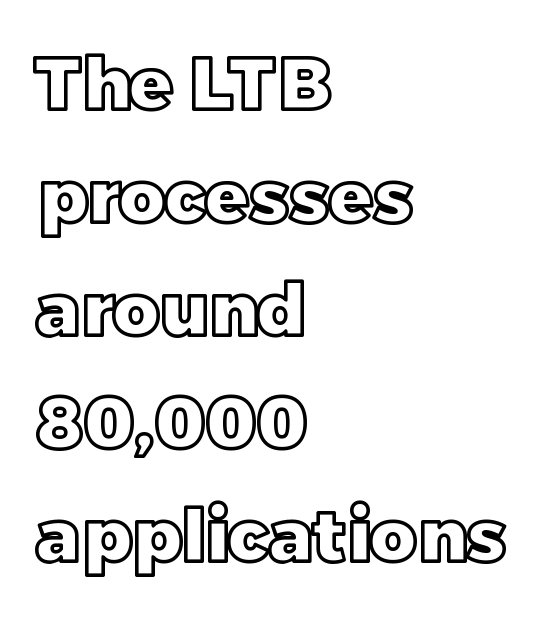
The image shows 72 px text type, upright; set left-aligned, normal line spacing (1.57x), normal letter spacing, not underlined; a large x-height.
